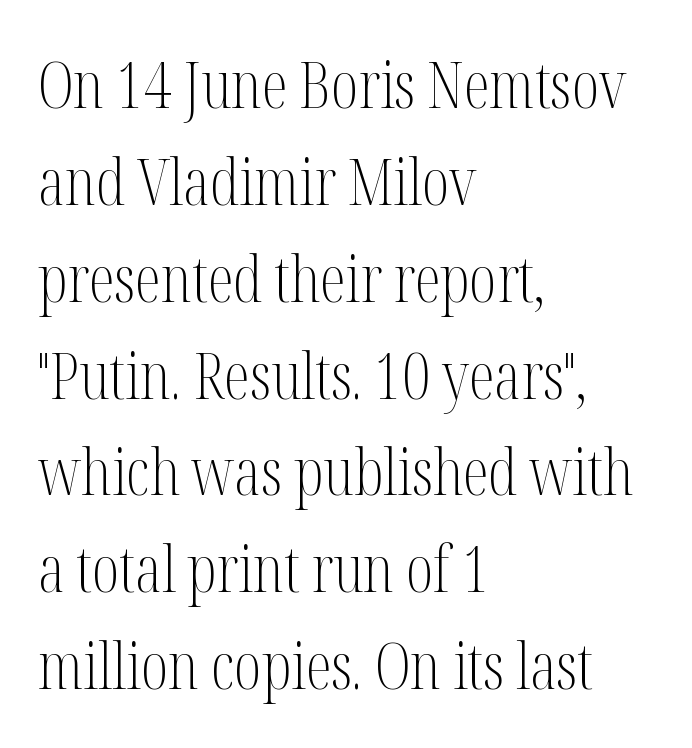
Q: Is the text bold? A: No.
Q: Is the text italic (slanted)? A: No, it is upright.
Q: Is the typeface a serif or a sans-serif typeface? A: Serif.
Q: Is the text underlined? A: No.
Q: How is the paragraph aligned? A: Left-aligned.
Q: Is the spacing between letters normal or unusually wide? A: Normal.
Q: Is the spacing between lines tight, normal or loose? A: Normal.
Q: Width (condensed, normal, or wide)? A: Condensed.
Q: Stroke contrast? A: Medium.
Q: x-height? A: Medium.
Q: Monospaced? A: No.
